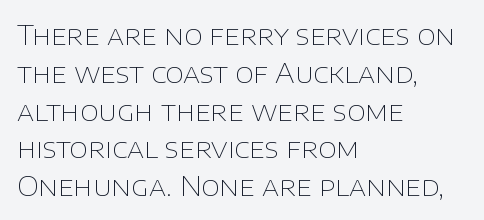
The image shows 27 px text type, upright; set left-aligned, normal line spacing (1.4x), normal letter spacing, not underlined.
